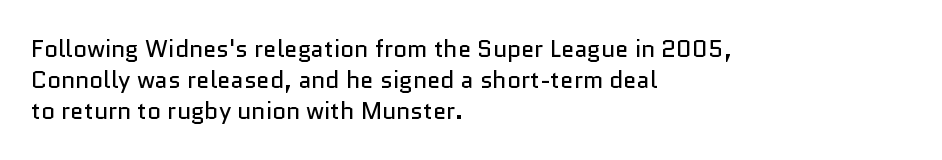
The ragged edge is on the right, which tells us the setting is flush left. The passage shown is not underscored anywhere. These lines were composed using upright roman letters. This sample uses plain, unmodified letter spacing. Reading down the column, the eye jumps a familiar distance to each next line.
